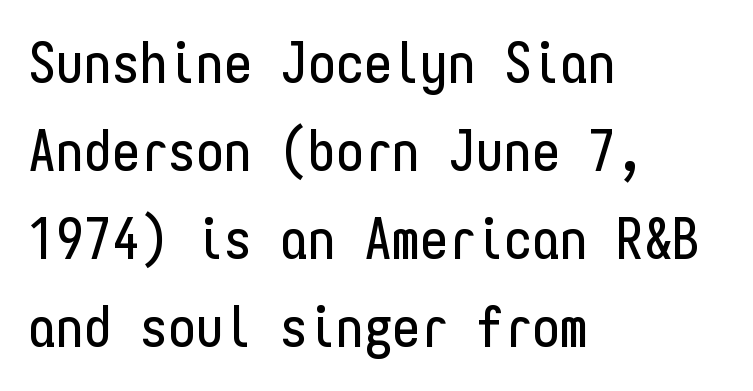
The image shows 56 px condensed sans-serif type, upright, monospaced; set left-aligned, normal line spacing (1.57x), normal letter spacing, not underlined; low stroke contrast and a medium x-height.
